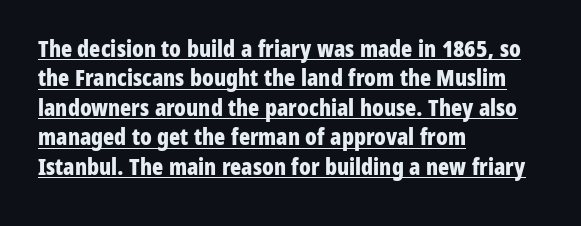
Q: Is the text bold? A: Yes.
Q: Is the text italic (slanted)? A: No, it is upright.
Q: Is the text underlined? A: Yes.
Q: How is the paragraph aligned? A: Left-aligned.
Q: Is the spacing between letters normal or unusually wide? A: Normal.
Q: Is the spacing between lines tight, normal or loose? A: Normal.
